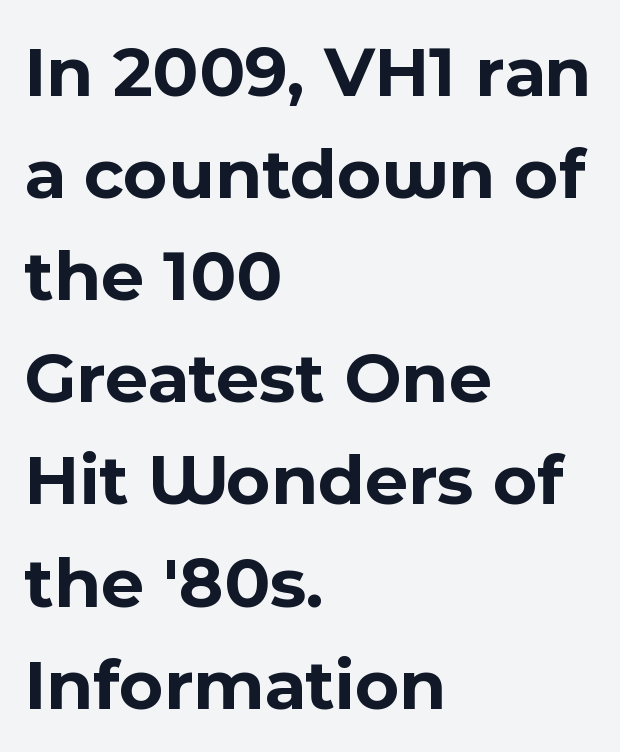
{"serif": "no", "italic": "no", "bold": "yes", "weight": "bold", "width": "normal", "x_height": "medium", "monospaced": "no", "underline": "no", "align": "left", "line_spacing": "normal", "line_spacing_ratio": 1.38, "letter_spacing": "normal", "letter_spacing_em": 0.0, "glyph_px": 74}
